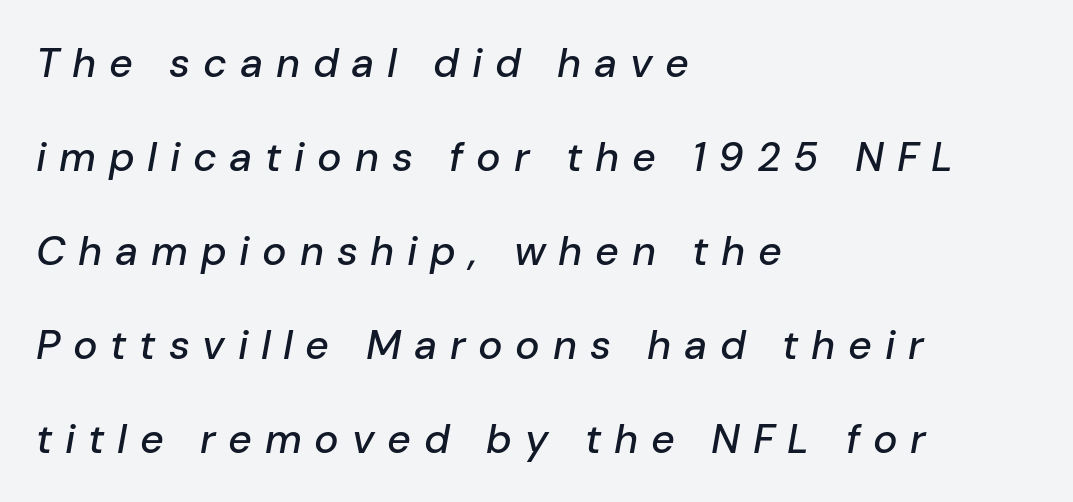
Q: Is the text italic (slanted)? A: Yes, it leans right by about 10 degrees.
Q: Is the text underlined? A: No.
Q: How is the paragraph aligned? A: Left-aligned.
Q: Is the spacing between letters normal or unusually wide? A: Unusually wide.
Q: Is the spacing between lines tight, normal or loose? A: Loose.
Q: Width (condensed, normal, or wide)? A: Normal.
Q: Stroke contrast? A: Low.
Q: x-height? A: Medium.
Q: Monospaced? A: No.
